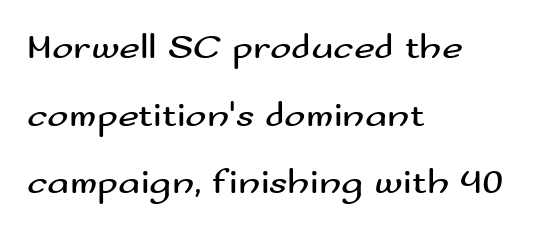
No extra tracking has been applied to these lines. The font's upright variant was chosen for this text. Varying glyph widths throughout — classic text-font behaviour. Anything drawn beneath the words? Only blank space. Heaviness? Minimal to ordinary, like unemphasized prose. Font category for this specimen: sans-serif.
